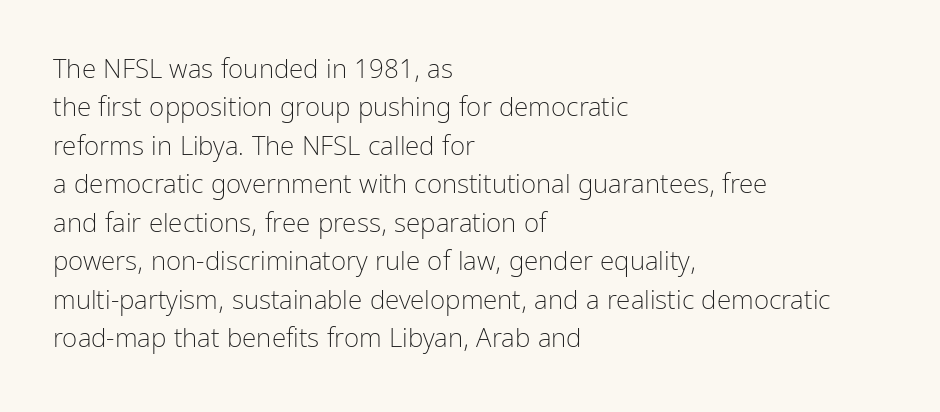
Leftover space on each line is placed entirely after the last word. The font sits on the lighter half of the weight spectrum, regular included. Here the glyphs are tracked normally, forming tight word shapes. Evenly set lines give the paragraph a standard silhouette. The area under the type is left untouched. The letters stand upright; this is a roman face.
